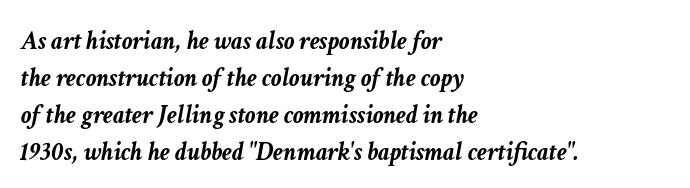
The image shows 26 px bold type, italic (leaning right); set left-aligned, normal line spacing (1.42x), normal letter spacing, not underlined.
